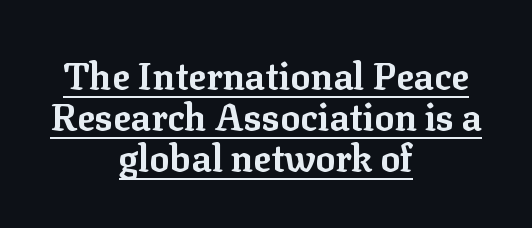
The image shows 37 px bold serif type, upright; set centered, tight line spacing (1.11x), normal letter spacing, underlined; low stroke contrast and a medium x-height.
